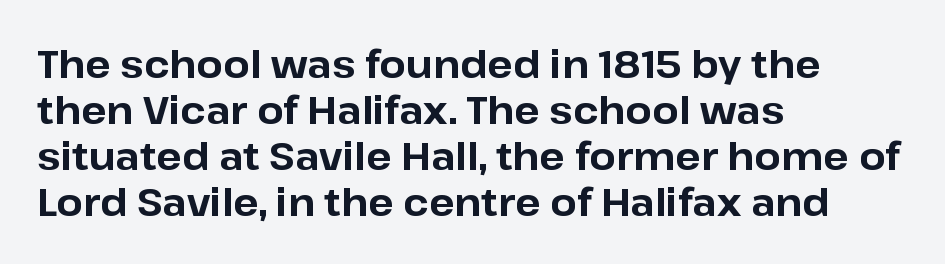
Q: Is the text bold? A: Yes.
Q: Is the text italic (slanted)? A: No, it is upright.
Q: Is the typeface a serif or a sans-serif typeface? A: Sans-serif.
Q: Is the text underlined? A: No.
Q: How is the paragraph aligned? A: Left-aligned.
Q: Is the spacing between letters normal or unusually wide? A: Normal.
Q: Width (condensed, normal, or wide)? A: Normal.
Q: Stroke contrast? A: Low.
Q: x-height? A: Medium.
Q: Monospaced? A: No.
